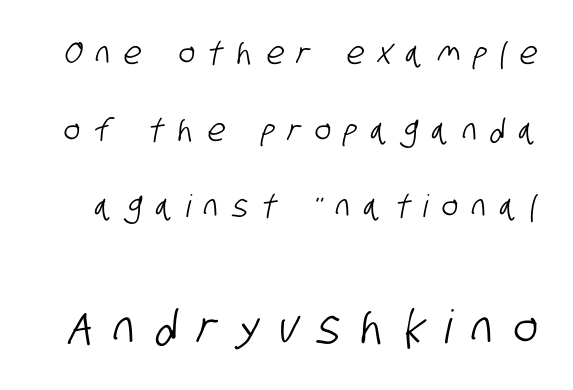
Q: Is the typeface a serif or a sans-serif typeface? A: Sans-serif.
Q: Is the text underlined? A: No.
Q: Is the spacing between letters normal or unusually wide? A: Unusually wide.
Q: Is the spacing between lines tight, normal or loose? A: Loose.
Q: Which block of text is set in a larger size, the first (top) or the second (bottom)? A: The second (bottom) one.
Q: Width (condensed, normal, or wide)? A: Condensed.
Q: Stroke contrast? A: Low.
Q: x-height? A: Large.
Q: Monospaced? A: No.
